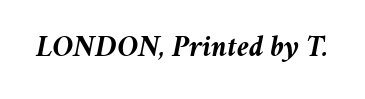
Q: Is the text bold? A: Yes.
Q: Is the text italic (slanted)? A: Yes, it leans right by about 11 degrees.
Q: Is the text underlined? A: No.
Q: Is the spacing between letters normal or unusually wide? A: Normal.
Q: Width (condensed, normal, or wide)? A: Normal.
Q: Stroke contrast? A: Medium.
Q: x-height? A: Medium.
Q: Monospaced? A: No.
